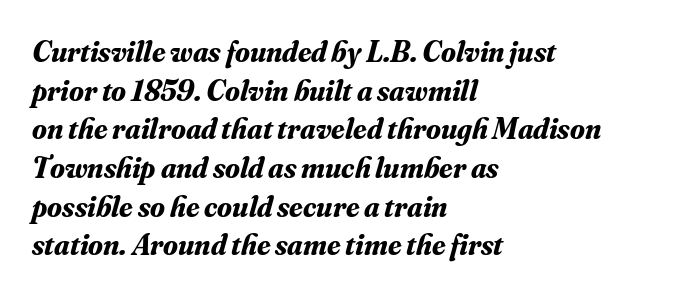
The image shows 30 px bold serif type, italic (leaning right); set left-aligned, normal line spacing (1.29x), normal letter spacing, not underlined; medium stroke contrast and a small x-height.
